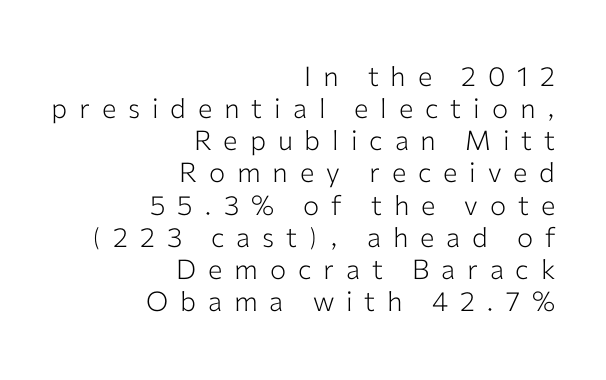
Q: Is the text bold? A: No.
Q: Is the text italic (slanted)? A: No, it is upright.
Q: Is the text underlined? A: No.
Q: How is the paragraph aligned? A: Right-aligned.
Q: Is the spacing between letters normal or unusually wide? A: Unusually wide.
